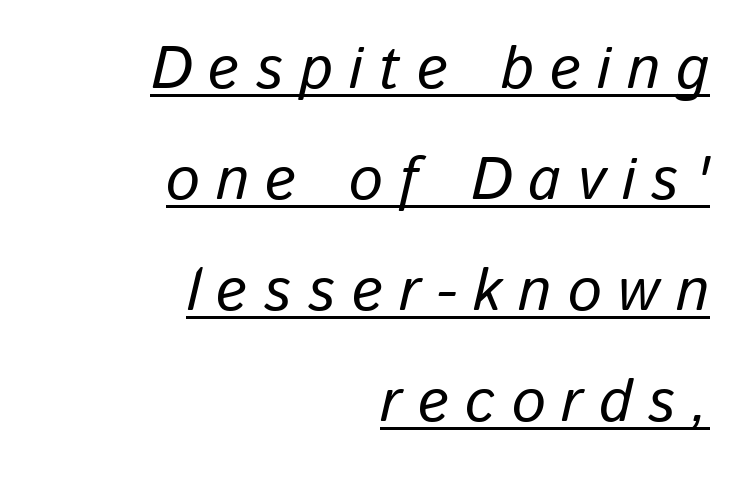
{"italic": "yes", "lean": "right", "slant_degrees": 13, "width": "normal", "stroke_contrast": "low", "x_height": "medium", "monospaced": "no", "underline": "yes", "align": "right", "line_spacing_ratio": 1.85, "letter_spacing": "wide", "letter_spacing_em": 0.27, "glyph_px": 60}
